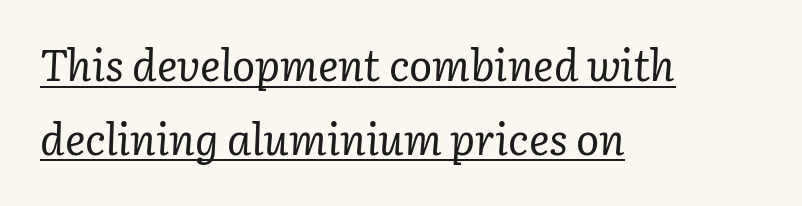
The image shows 43 px regular-weight serif type, italic (leaning right); set left-aligned, line spacing 1.71x, normal letter spacing, underlined; low stroke contrast and a medium x-height.
